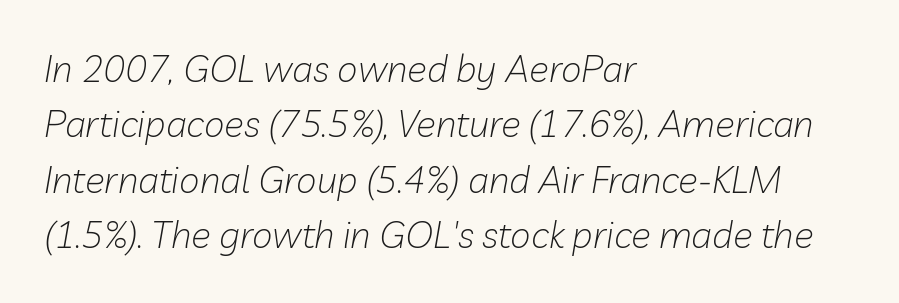
Words float on clear page, feet unadorned. Spacing verdict: proportional, widths tailored to each character. This sample uses an oblique cut, with every glyph tilted off the vertical. Line beginnings align vertically; line endings do not. Students, note that the glyphs here touch the page at normal intervals.
